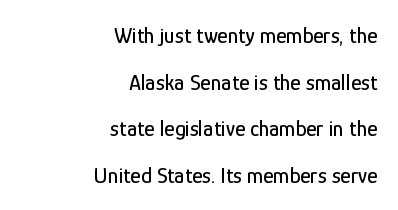
Beneath every word, the page is bare. Each word holds together tightly as a unit, with standard inter-letter gaps. Every stem runs plumb, perpendicular to the baseline. Widely set lines give the paragraph a tall, airy silhouette. These lines stack with their right ends in a neat column.
